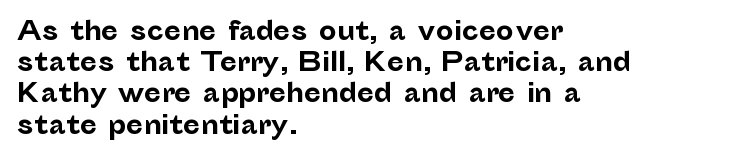
Q: Is the text bold? A: Yes.
Q: Is the text italic (slanted)? A: No, it is upright.
Q: Is the text underlined? A: No.
Q: How is the paragraph aligned? A: Left-aligned.
Q: Is the spacing between letters normal or unusually wide? A: Normal.
Q: Is the spacing between lines tight, normal or loose? A: Normal.
